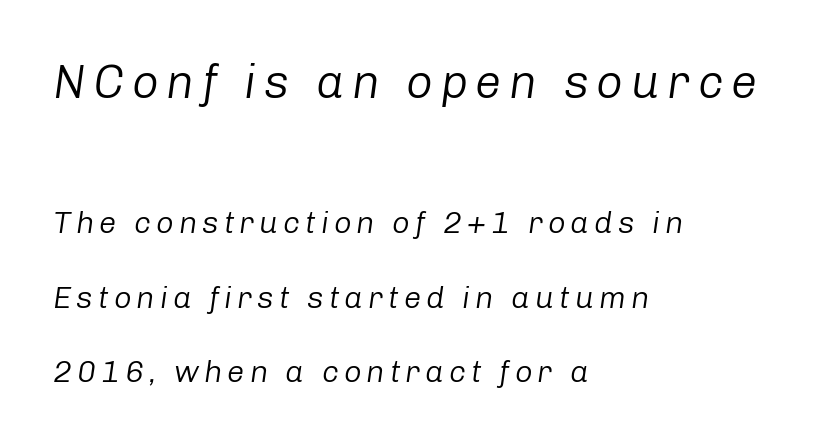
The font is comparable to plain body text, perhaps lighter. Rule under the text: the space is simply empty. The lettering tilts uniformly, giving the passage an italic look. This layout puts the oversized block above and the modest block below. Leading: increased. You could not count columns in this text — the font is proportionally spaced.
